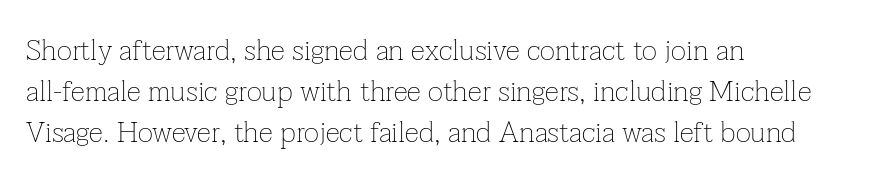
{"serif": "yes", "italic": "no", "bold": "no", "weight": "thin", "width": "normal", "stroke_contrast": "low", "x_height": "medium", "monospaced": "no", "underline": "no", "align": "left", "line_spacing": "normal", "line_spacing_ratio": 1.42, "letter_spacing": "normal", "letter_spacing_em": 0.0, "glyph_px": 29}
